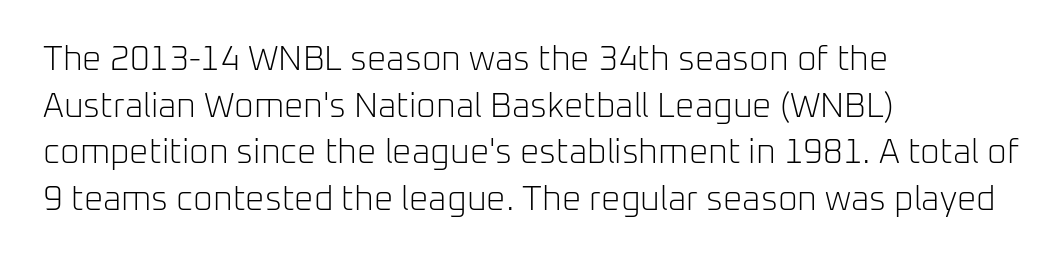
The image shows 34 px light sans-serif type, upright; set left-aligned, normal line spacing (1.37x), normal letter spacing, not underlined; low stroke contrast and a medium x-height.
